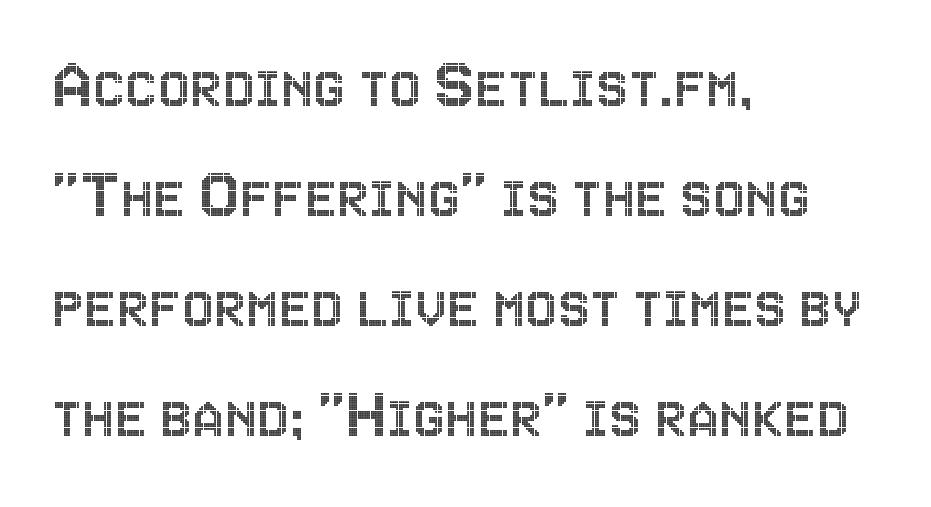
Q: Is the text italic (slanted)? A: No, it is upright.
Q: Is the text underlined? A: No.
Q: How is the paragraph aligned? A: Left-aligned.
Q: Is the spacing between letters normal or unusually wide? A: Normal.
Q: Is the spacing between lines tight, normal or loose? A: Normal.
Q: Width (condensed, normal, or wide)? A: Condensed.
Q: x-height? A: Large.
Q: Monospaced? A: No.
